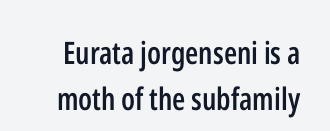
The rendering uses a semibold face; strokes are thickened but not to full bold. Stroke terminals: plain, sans-serif. Think of a printed novel: that variable character pitch is what you see here. Does the leading feel generous? No, just average. Each row of text sits above clean, open space.
